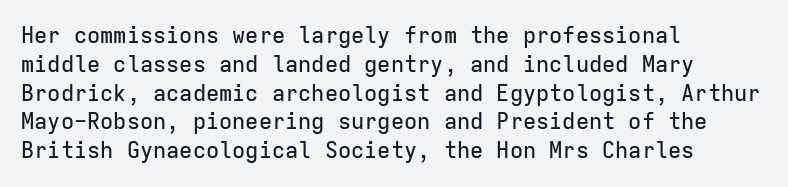
{"italic": "no", "underline": "no", "align": "left", "line_spacing": "normal", "line_spacing_ratio": 1.31, "letter_spacing": "normal", "letter_spacing_em": 0.0, "glyph_px": 22}
